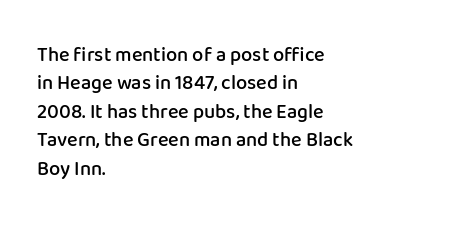
{"italic": "no", "bold": "semi", "underline": "no", "align": "left", "line_spacing": "normal", "line_spacing_ratio": 1.42, "letter_spacing": "normal", "letter_spacing_em": 0.0, "glyph_px": 20}
